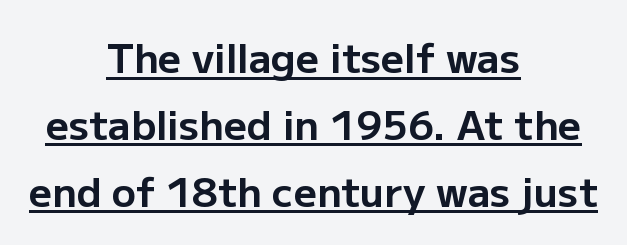
The image shows 40 px bold sans-serif type, upright; set centered, normal line spacing (1.67x), normal letter spacing, underlined; low stroke contrast and a medium x-height.
